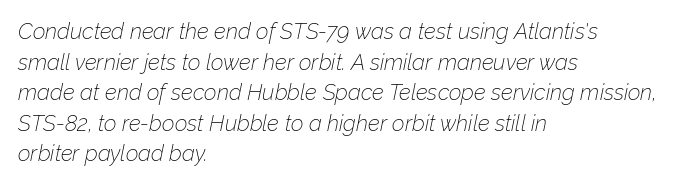
The weight tops out at a normal text grade. Looking at the ascenders, they clearly lean. These lines stack with their left ends in a neat column. Type without underlining. Compared with typical body copy, the letter spacing here is the same.
